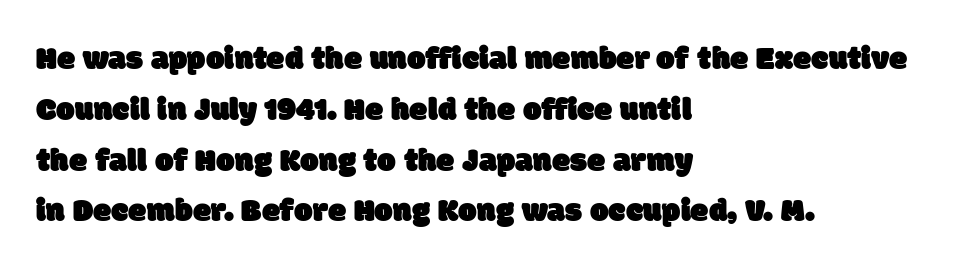
Stroke terminals: plain, sans-serif. Short note: letters normally spaced. Is the block centered? No — it sits flush against the left margin. Descender tails drop into unmarked territory.
